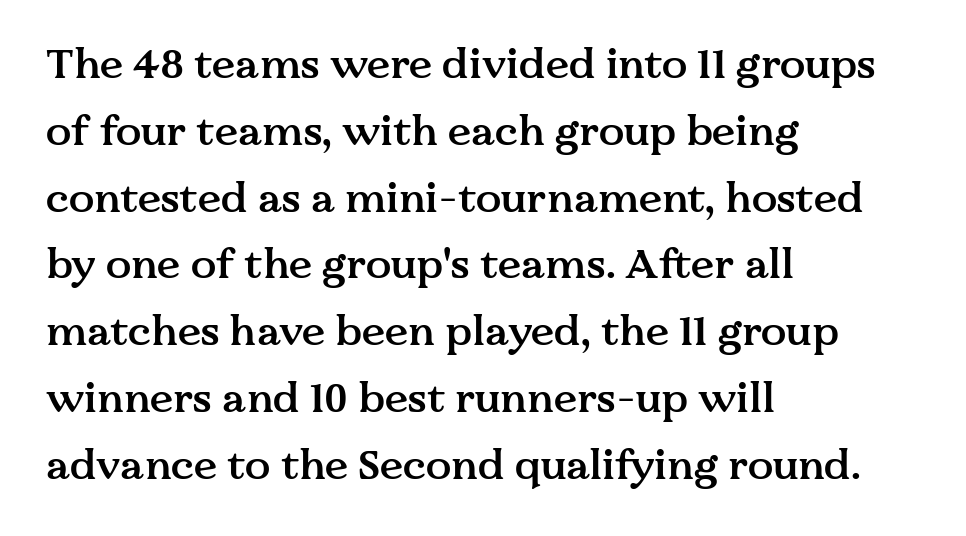
The image shows 42 px semibold serif type, upright; set left-aligned, normal line spacing (1.59x), normal letter spacing, not underlined; medium stroke contrast and a medium x-height.
